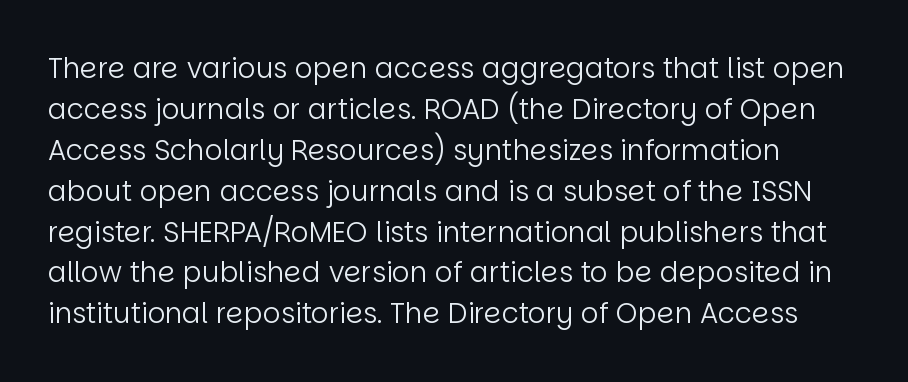
The leading is moderate, giving the passage an even texture. Students, note that the glyphs here touch the page at normal intervals. Here the designer chose a conventional face with non-uniform glyph widths. No italicization has been applied; the sample stays upright. The glyphs in this specimen are sans serif.
